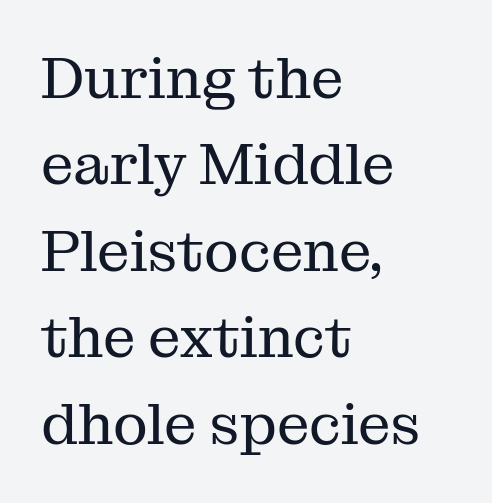
Style check: upright. The foot of each line stays bare and open. Is the block centered? No — it sits flush against the left margin. Students, note that the glyphs here touch the page at normal intervals.
